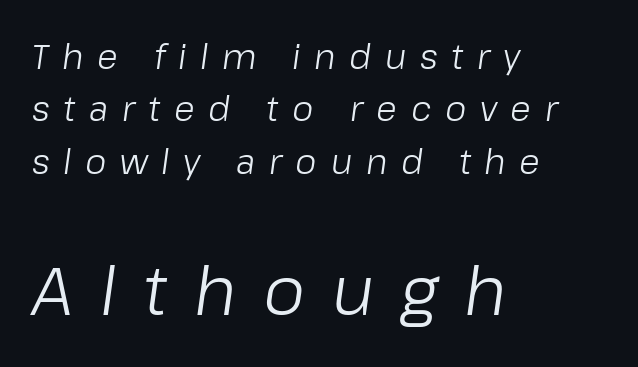
Q: Is the text bold? A: No.
Q: Is the text italic (slanted)? A: Yes, it leans right by about 8 degrees.
Q: Is the text underlined? A: No.
Q: How is the paragraph aligned? A: Left-aligned.
Q: Is the spacing between letters normal or unusually wide? A: Unusually wide.
Q: Is the spacing between lines tight, normal or loose? A: Normal.
Q: Which block of text is set in a larger size, the first (top) or the second (bottom)? A: The second (bottom) one.
Q: Width (condensed, normal, or wide)? A: Normal.
Q: Stroke contrast? A: Low.
Q: x-height? A: Medium.
Q: Monospaced? A: No.
